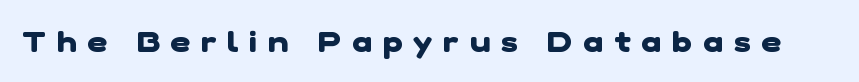
The image shows 30 px heavy sans-serif type; set unusually wide letter spacing (+0.37 em), not underlined; low stroke contrast and a medium x-height.
